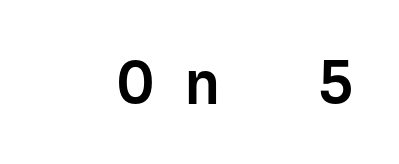
{"serif": "no", "italic": "no", "bold": "semi", "weight": "semibold", "width": "normal", "stroke_contrast": "low", "x_height": "medium", "monospaced": "yes", "underline": "no", "letter_spacing": "wide", "letter_spacing_em": 0.47, "glyph_px": 63}
